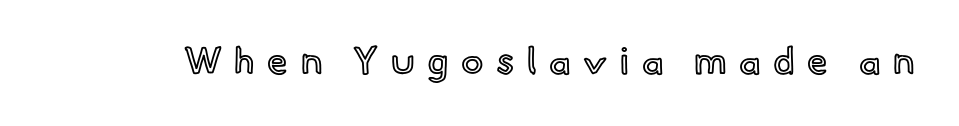
{"italic": "no", "width": "normal", "x_height": "small", "monospaced": "no", "underline": "no", "letter_spacing": "wide", "letter_spacing_em": 0.34, "glyph_px": 37}
